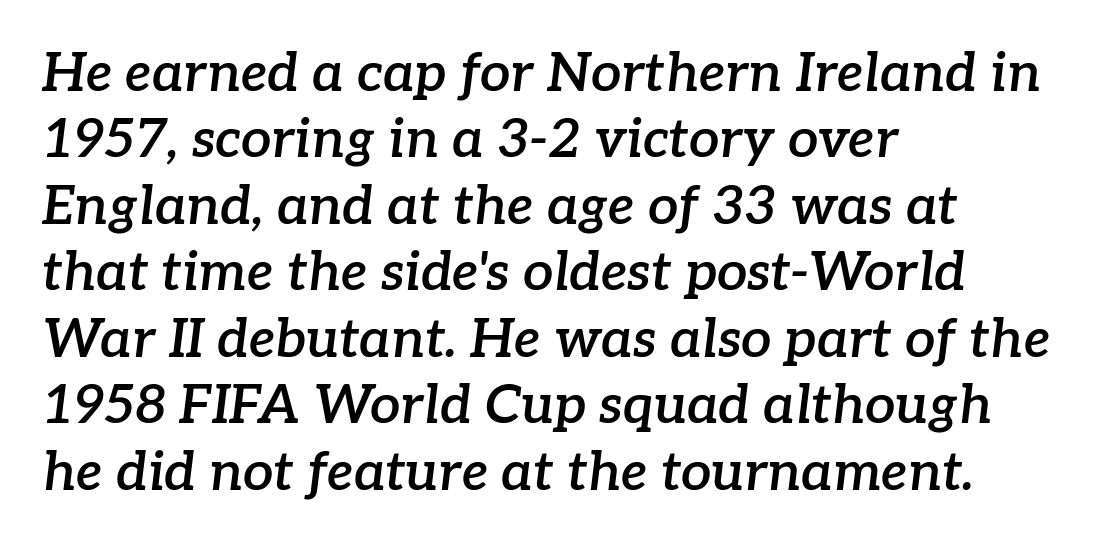
{"serif": "yes", "italic": "yes", "lean": "right", "slant_degrees": 7, "bold": "semi", "weight": "semibold", "width": "normal", "stroke_contrast": "low", "x_height": "medium", "monospaced": "no", "underline": "no", "align": "left", "line_spacing_ratio": 1.23, "letter_spacing": "normal", "letter_spacing_em": 0.0, "glyph_px": 54}
